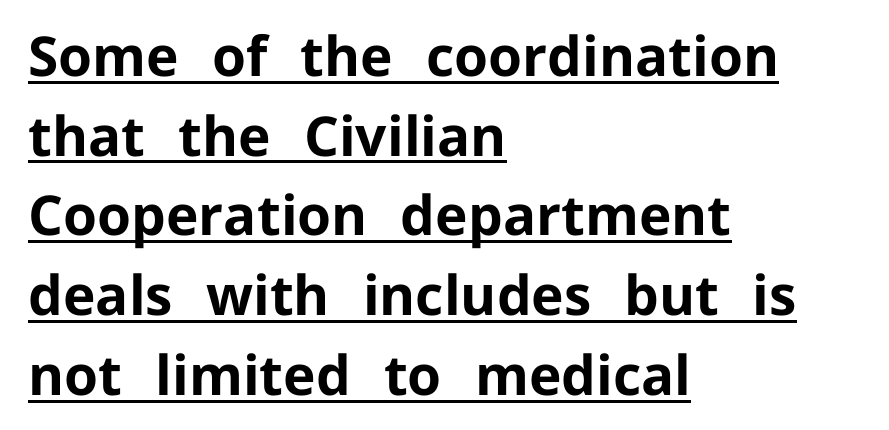
{"serif": "no", "italic": "no", "bold": "yes", "weight": "bold", "width": "normal", "stroke_contrast": "low", "x_height": "medium", "monospaced": "no", "underline": "yes", "align": "left", "line_spacing": "normal", "line_spacing_ratio": 1.45, "letter_spacing": "normal", "letter_spacing_em": 0.0, "glyph_px": 55}
